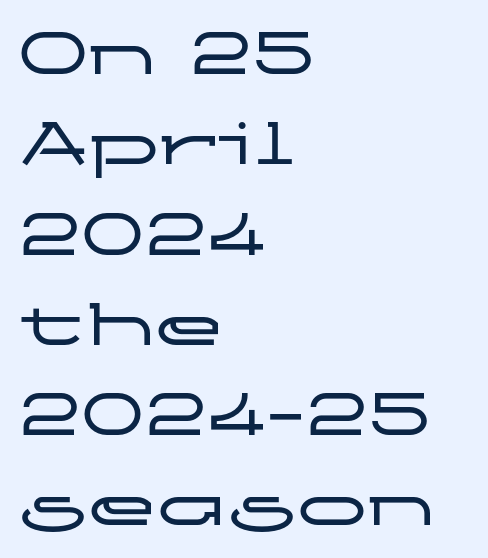
{"serif": "no", "italic": "no", "width": "wide", "stroke_contrast": "low", "x_height": "medium", "monospaced": "no", "underline": "no", "align": "left", "line_spacing": "normal", "line_spacing_ratio": 1.29, "letter_spacing": "normal", "letter_spacing_em": 0.0, "glyph_px": 70}
